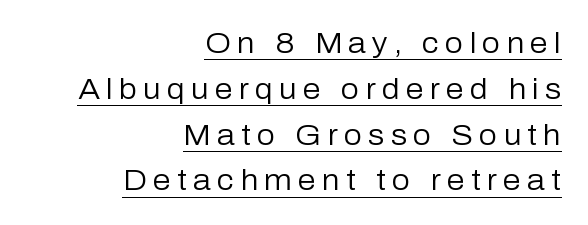
Is there any slant? The stems are plumb. Each line of the rendering has a horizontal stroke beneath the glyphs. On a weight scale, this lands at 450 or below. Stroke terminals: plain, sans-serif. How would I describe the line gaps? Plain and ordinary.
